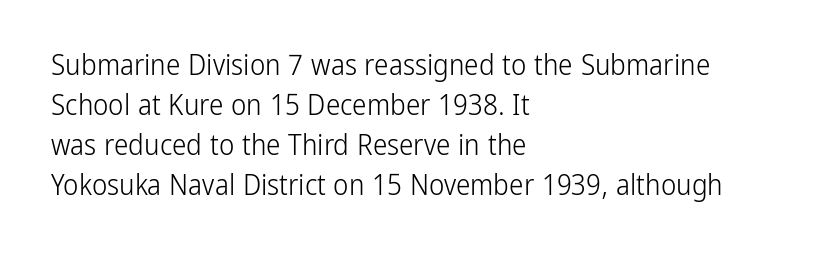
{"serif": "no", "italic": "no", "bold": "no", "weight": "light", "width": "condensed", "stroke_contrast": "low", "x_height": "medium", "monospaced": "no", "underline": "no", "align": "left", "line_spacing": "normal", "line_spacing_ratio": 1.38, "letter_spacing": "normal", "letter_spacing_em": 0.0, "glyph_px": 29}
